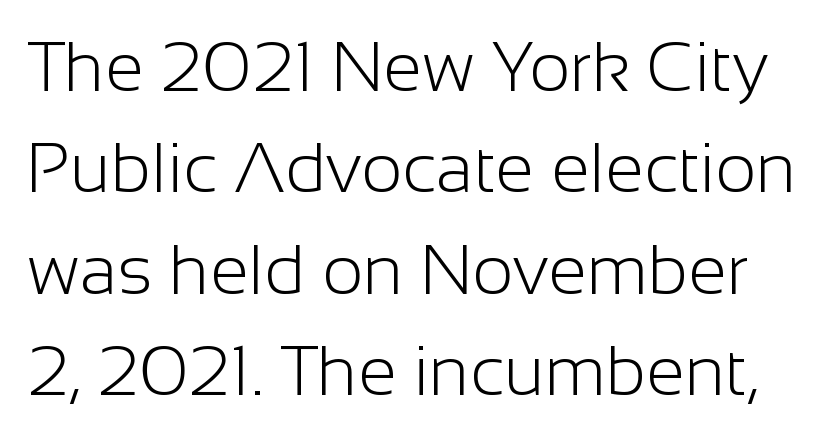
Q: Is the text bold? A: No.
Q: Is the text italic (slanted)? A: No, it is upright.
Q: Is the typeface a serif or a sans-serif typeface? A: Sans-serif.
Q: Is the text underlined? A: No.
Q: Is the spacing between letters normal or unusually wide? A: Normal.
Q: Is the spacing between lines tight, normal or loose? A: Normal.
Q: Width (condensed, normal, or wide)? A: Normal.
Q: Stroke contrast? A: Low.
Q: x-height? A: Medium.
Q: Monospaced? A: No.
